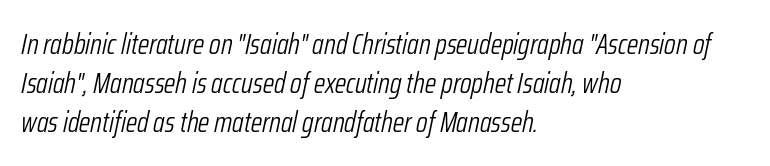
Q: Is the text bold? A: No.
Q: Is the text italic (slanted)? A: Yes, it leans right by about 12 degrees.
Q: Is the text underlined? A: No.
Q: How is the paragraph aligned? A: Left-aligned.
Q: Is the spacing between letters normal or unusually wide? A: Normal.
Q: Is the spacing between lines tight, normal or loose? A: Normal.
Q: Width (condensed, normal, or wide)? A: Condensed.
Q: Stroke contrast? A: Low.
Q: x-height? A: Medium.
Q: Monospaced? A: No.
